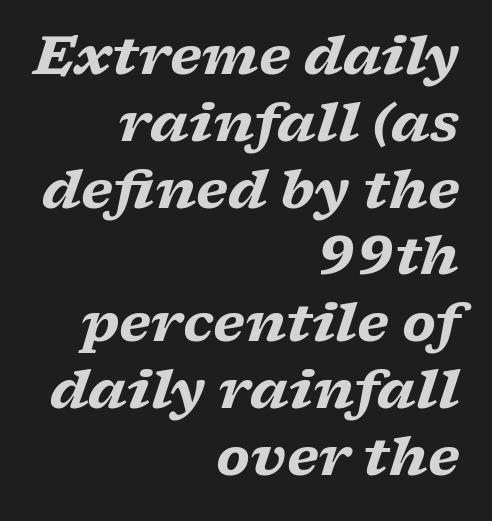
Reading down the column, the eye jumps a familiar distance to each next line. Lines of text with bare space underneath. The rendering applies a slant to the glyphs. Chunky letters — that's bold for sure. Regarding serifs, this sample has them.
